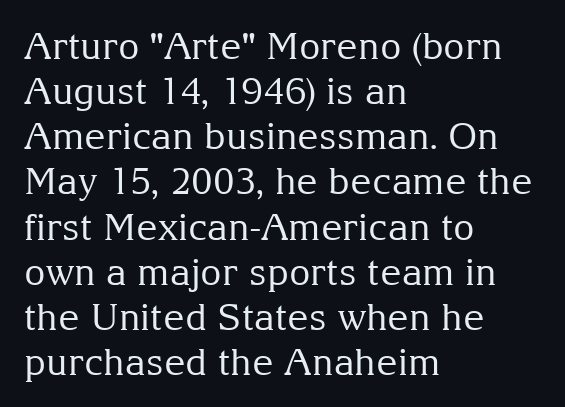
Decoration check: the copy has no underline. Letterform terminals end in serifs throughout the passage. Visually the block forms a straight wall on the left and a jagged coastline on the right. Note the varied advance widths — an 'i' is clearly narrower than an 'm'. Stroke thickness stays within the range of a standard reading face or lighter.
